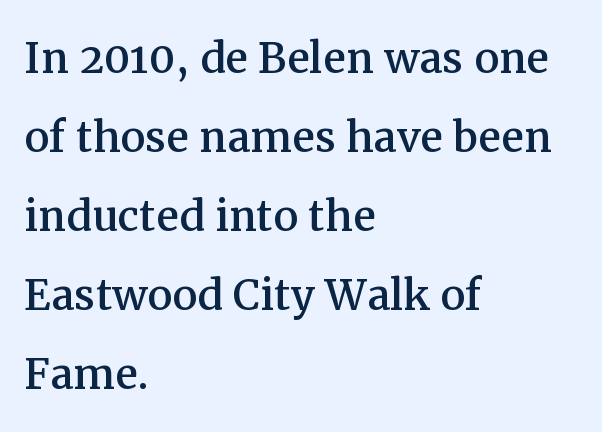
Q: Is the text italic (slanted)? A: No, it is upright.
Q: Is the typeface a serif or a sans-serif typeface? A: Serif.
Q: Is the text underlined? A: No.
Q: How is the paragraph aligned? A: Left-aligned.
Q: Is the spacing between letters normal or unusually wide? A: Normal.
Q: Is the spacing between lines tight, normal or loose? A: Normal.
Q: Width (condensed, normal, or wide)? A: Normal.
Q: Stroke contrast? A: Medium.
Q: x-height? A: Medium.
Q: Monospaced? A: No.
